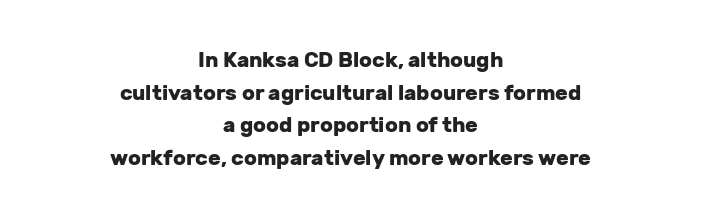
Weight: bold. Underline: absent. The gaps between neighbouring characters are ordinary and unremarkable. Neither beginnings nor endings align; midpoints do.
